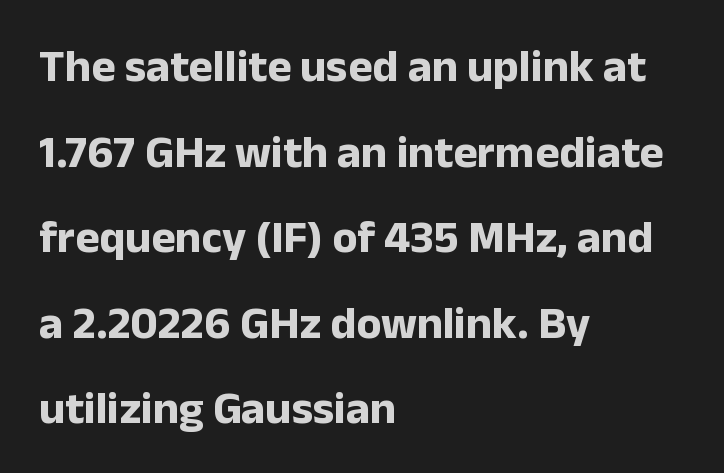
Proportional: the letters do not fall into vertical columns. The gap between lines stays unmarked. The rendering uses a bold face; every stroke is thick and dark. In terms of letterform style, serifs are entirely absent. The compositor pushed each line to the left boundary. Each word holds together tightly as a unit, with standard inter-letter gaps.
